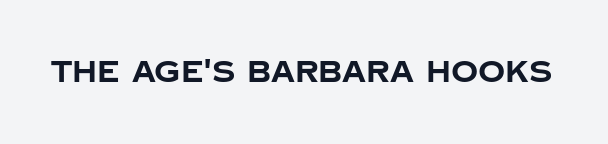
Is the type bold? Yes — the strokes are clearly thick and heavy. Decoration check: the copy has no underline. Default kerning and tracking; the words read as compact shapes. Do the characters align in a grid? No, the font is proportional.
